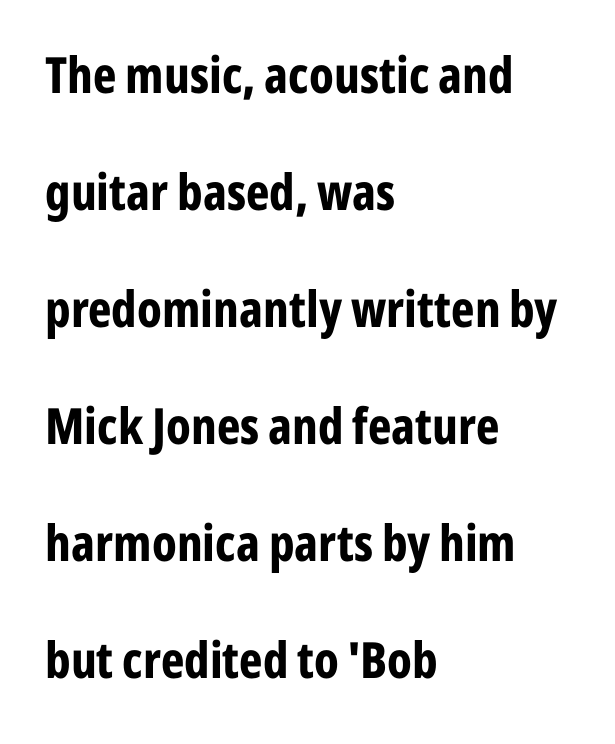
Q: Is the text bold? A: Yes.
Q: Is the text italic (slanted)? A: No, it is upright.
Q: Is the typeface a serif or a sans-serif typeface? A: Sans-serif.
Q: Is the text underlined? A: No.
Q: How is the paragraph aligned? A: Left-aligned.
Q: Is the spacing between letters normal or unusually wide? A: Normal.
Q: Is the spacing between lines tight, normal or loose? A: Loose.
Q: Width (condensed, normal, or wide)? A: Condensed.
Q: Stroke contrast? A: Low.
Q: x-height? A: Medium.
Q: Monospaced? A: No.
